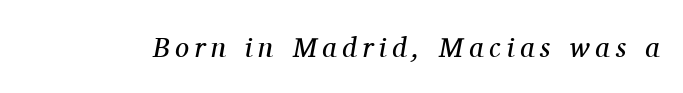
Q: Is the text bold? A: No.
Q: Is the text italic (slanted)? A: Yes, it leans right by about 11 degrees.
Q: Is the typeface a serif or a sans-serif typeface? A: Serif.
Q: Is the text underlined? A: No.
Q: Is the spacing between letters normal or unusually wide? A: Unusually wide.
Q: Width (condensed, normal, or wide)? A: Normal.
Q: Stroke contrast? A: Medium.
Q: x-height? A: Medium.
Q: Monospaced? A: No.
